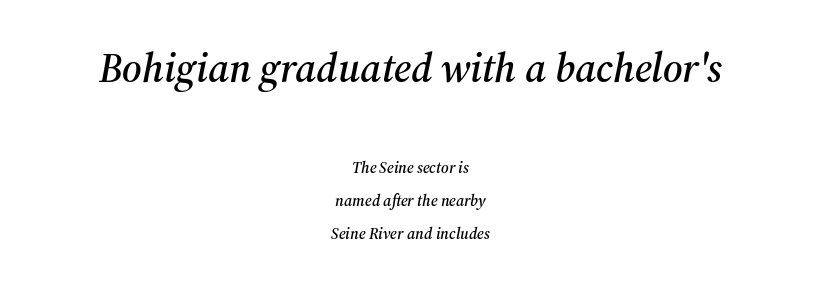
Each new line begins a long way beneath the previous one. The string is rendered with underlining switched off. If you drew a line through each stem, it would be angled. Character widths vary here, with narrow letters taking less room than wide ones. Each letter's strokes conclude with small projecting serifs. Honestly, the letter spacing is just normal — you wouldn't notice it.
